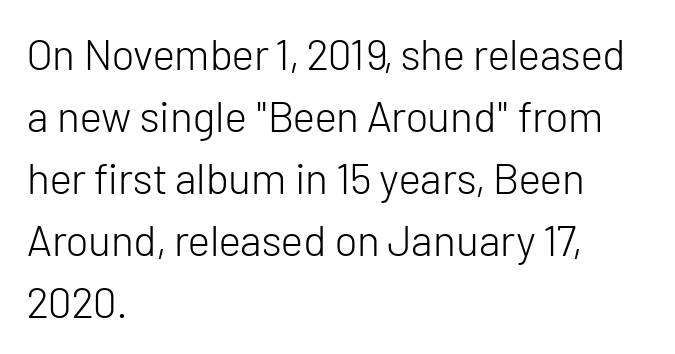
The image shows 43 px light sans-serif type, upright; set left-aligned, normal line spacing (1.44x), normal letter spacing, not underlined; low stroke contrast and a medium x-height.
